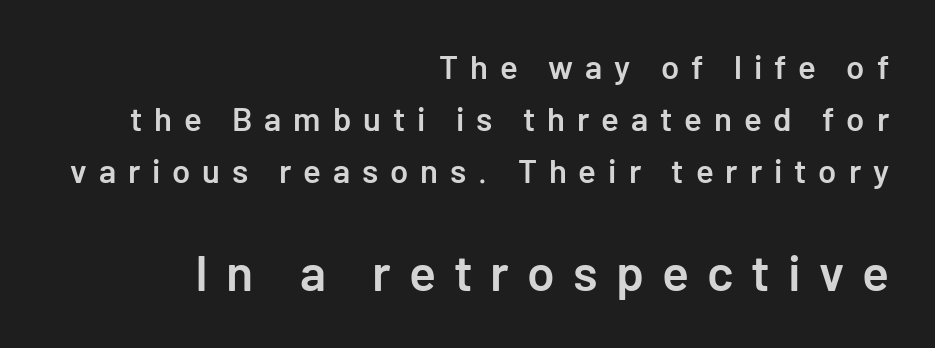
The image shows 50 px semibold sans-serif type, upright; set right-aligned, normal line spacing (1.57x), unusually wide letter spacing (+0.36 em), not underlined; the second (bottom) block is 1.52x larger; low stroke contrast and a medium x-height.
